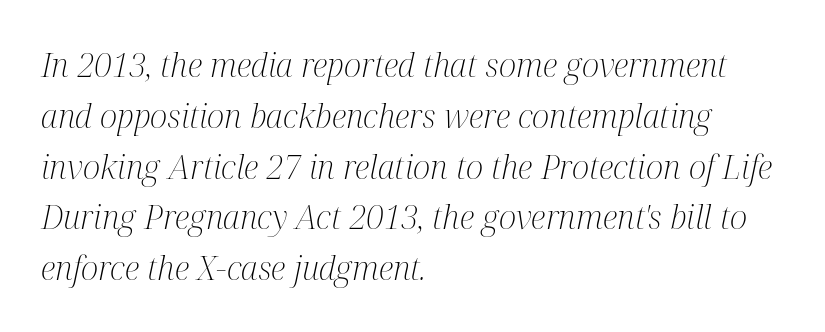
No heavy texture on the line: the type isn't bold. Reading down the block, your eye returns to a fixed left position each line. Does the type have serifs? Yes, each stem ends in a small foot. Honestly, there is no underline to notice here at all.
